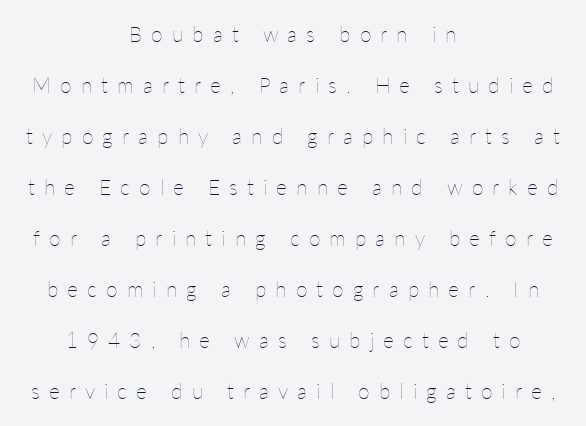
Q: Is the text bold? A: No.
Q: Is the text italic (slanted)? A: No, it is upright.
Q: Is the text underlined? A: No.
Q: How is the paragraph aligned? A: Centered.
Q: Is the spacing between letters normal or unusually wide? A: Unusually wide.
Q: Is the spacing between lines tight, normal or loose? A: Loose.
